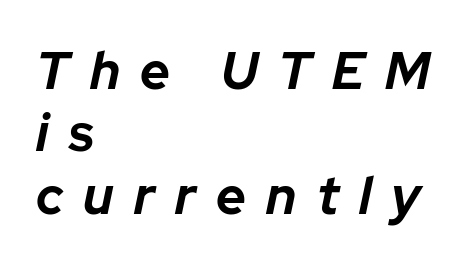
{"italic": "yes", "lean": "right", "slant_degrees": 12, "bold": "yes", "weight": "bold", "width": "normal", "stroke_contrast": "low", "x_height": "medium", "monospaced": "no", "underline": "no", "align": "left", "line_spacing_ratio": 1.2, "letter_spacing": "wide", "letter_spacing_em": 0.39, "glyph_px": 52}
